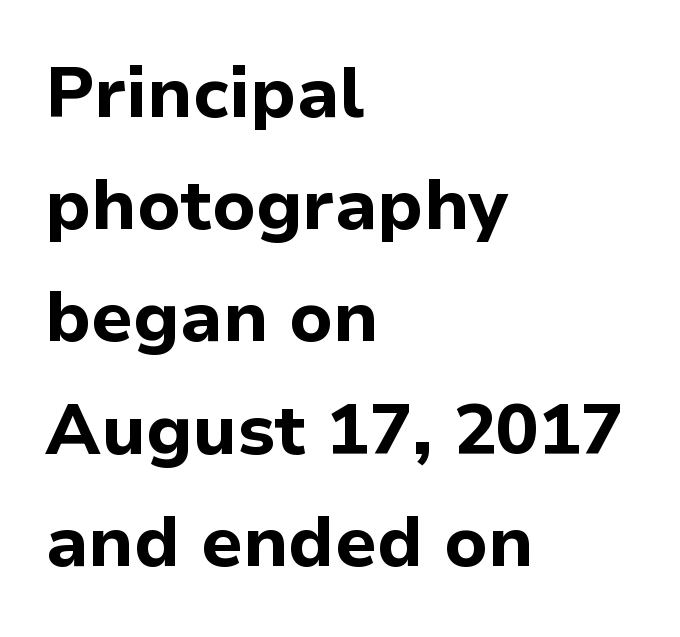
{"serif": "no", "italic": "no", "bold": "yes", "weight": "bold", "width": "normal", "stroke_contrast": "low", "x_height": "medium", "monospaced": "no", "underline": "no", "align": "left", "line_spacing": "normal", "line_spacing_ratio": 1.58, "letter_spacing": "normal", "letter_spacing_em": 0.0, "glyph_px": 71}
